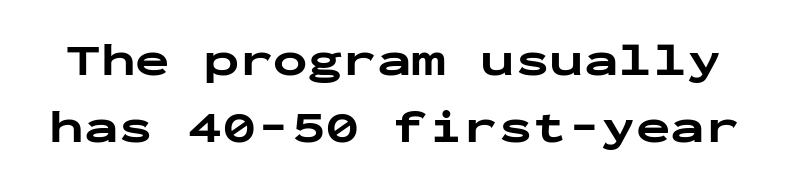
To sum up the face: it is a sans, with no serifs. No word sits above an underline. Upright lettering throughout. The face used here has the dense, thick strokes of a bold.
